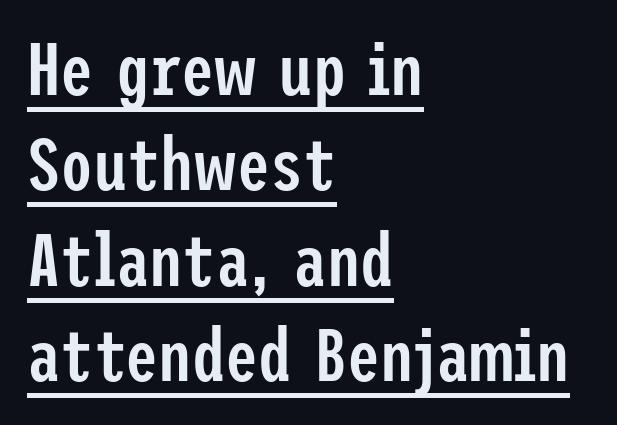
{"serif": "no", "italic": "no", "bold": "semi", "weight": "semibold", "width": "condensed", "stroke_contrast": "low", "x_height": "medium", "underline": "yes", "align": "left", "line_spacing": "normal", "line_spacing_ratio": 1.29, "letter_spacing": "normal", "letter_spacing_em": 0.0, "glyph_px": 74}
